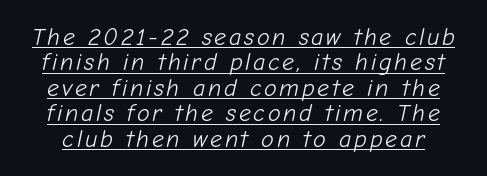
The image shows 24 px text type, italic (leaning right); set tight line spacing (1.06x), underlined.
